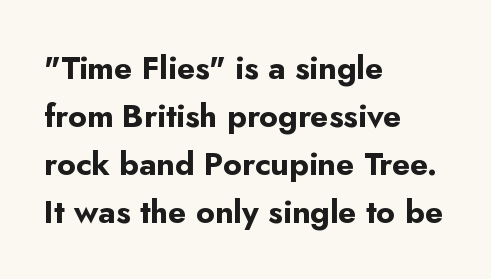
The image shows 32 px bold sans-serif type, upright; set left-aligned, normal line spacing (1.5x), normal letter spacing, not underlined; low stroke contrast and a small x-height.
